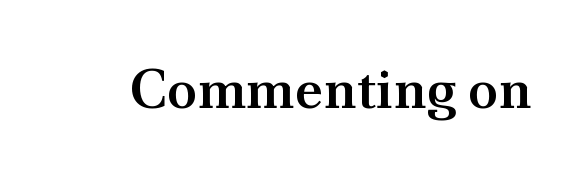
{"serif": "yes", "italic": "no", "bold": "semi", "weight": "semibold", "width": "normal", "stroke_contrast": "medium", "x_height": "small", "monospaced": "no", "underline": "no", "letter_spacing": "normal", "letter_spacing_em": 0.0, "glyph_px": 55}
